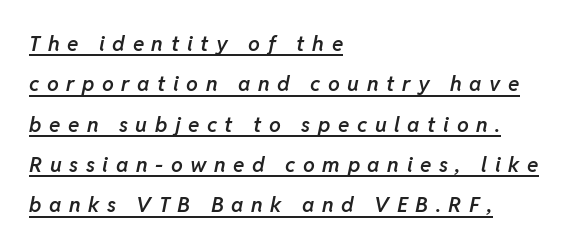
The image shows 21 px text type, italic (leaning right); set left-aligned, loose line spacing (1.92x), unusually wide letter spacing (+0.36 em), underlined.
